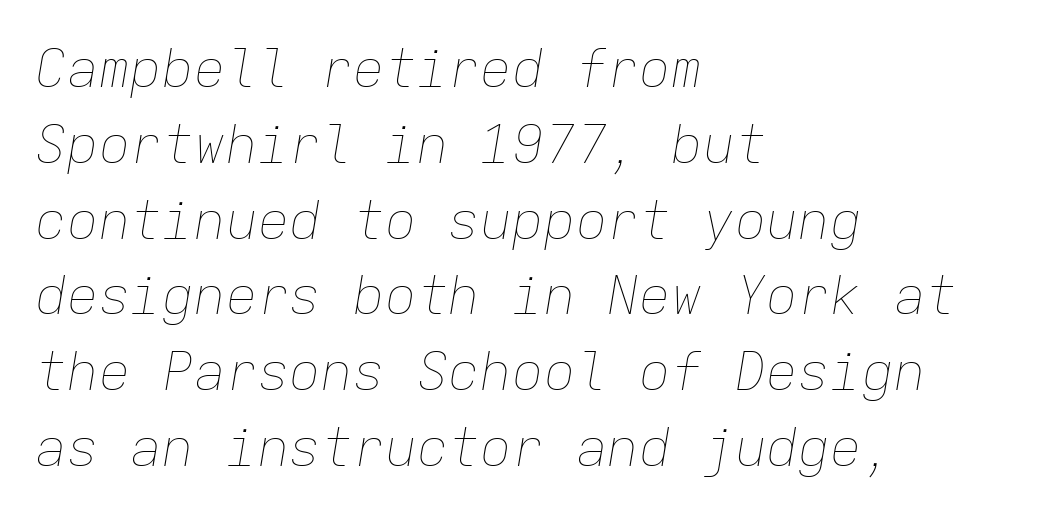
The rows are spaced the way most documents space them. Designer's note — italics engaged. Counters stay open thanks to moderate or lighter strokes. Caption: multi-line text, flush left, ragged right. Plain, unruled lines of type.
